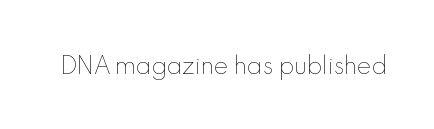
{"italic": "no", "bold": "no", "underline": "no", "letter_spacing": "normal", "letter_spacing_em": 0.0, "glyph_px": 22}
